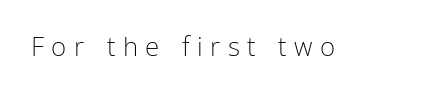
{"italic": "no", "bold": "no", "underline": "no", "letter_spacing": "wide", "letter_spacing_em": 0.29, "glyph_px": 26}
